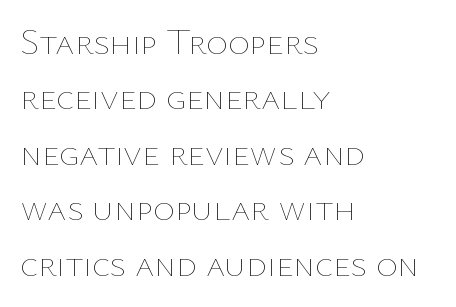
Teacher's note: observe the even left margin — that is flush-left alignment. If you measured baseline to baseline, you'd find a middling distance. Default kerning and tracking; the words read as compact shapes. The space directly below the letters is spotless. This is not heavy type; no bold has been used. The letters stand straight up with perfectly vertical stems.
